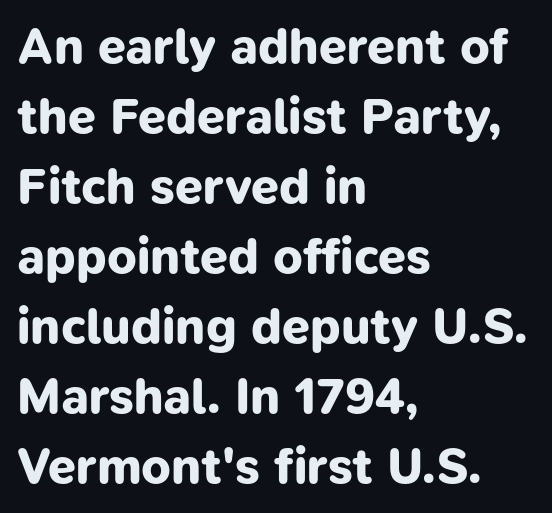
{"serif": "no", "bold": "yes", "weight": "bold", "width": "normal", "stroke_contrast": "low", "x_height": "medium", "monospaced": "no", "underline": "no", "align": "left", "line_spacing": "normal", "line_spacing_ratio": 1.4, "letter_spacing": "normal", "letter_spacing_em": 0.0, "glyph_px": 50}
